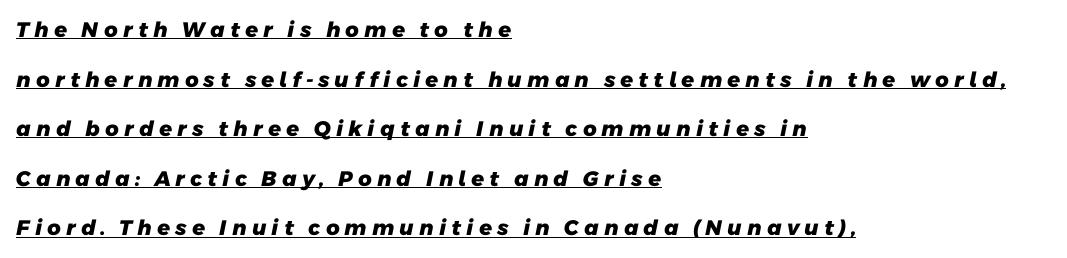
Q: Is the text bold? A: Yes.
Q: Is the text underlined? A: Yes.
Q: How is the paragraph aligned? A: Left-aligned.
Q: Is the spacing between letters normal or unusually wide? A: Unusually wide.
Q: Is the spacing between lines tight, normal or loose? A: Loose.
